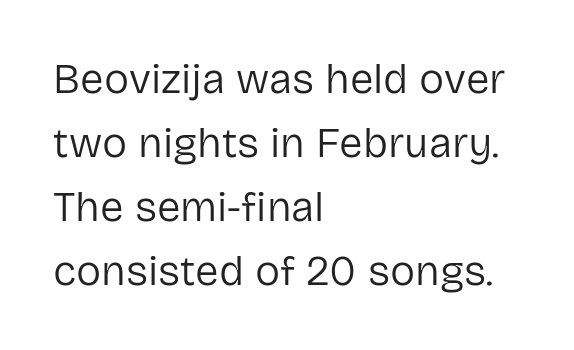
Q: Is the text bold? A: No.
Q: Is the text italic (slanted)? A: No, it is upright.
Q: Is the typeface a serif or a sans-serif typeface? A: Sans-serif.
Q: Is the text underlined? A: No.
Q: How is the paragraph aligned? A: Left-aligned.
Q: Is the spacing between letters normal or unusually wide? A: Normal.
Q: Is the spacing between lines tight, normal or loose? A: Normal.
Q: Width (condensed, normal, or wide)? A: Normal.
Q: Stroke contrast? A: Low.
Q: x-height? A: Medium.
Q: Monospaced? A: No.
